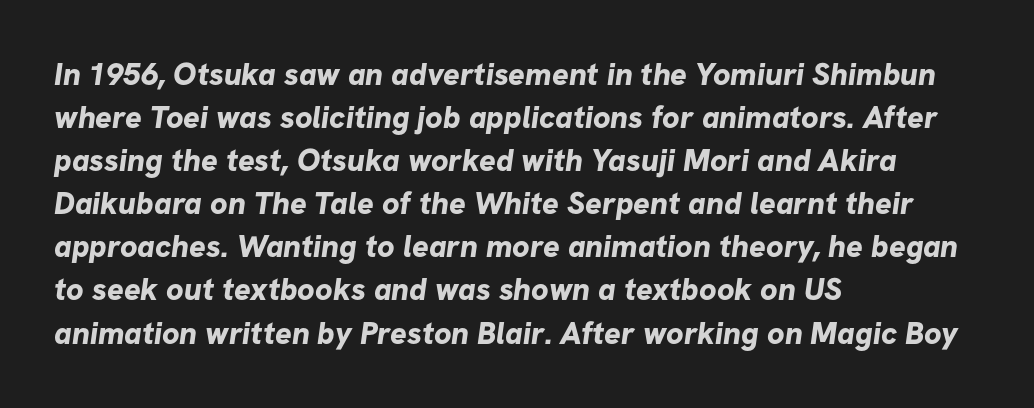
The image shows 31 px bold sans-serif type; set left-aligned, normal line spacing (1.39x), normal letter spacing, not underlined; low stroke contrast and a medium x-height.
